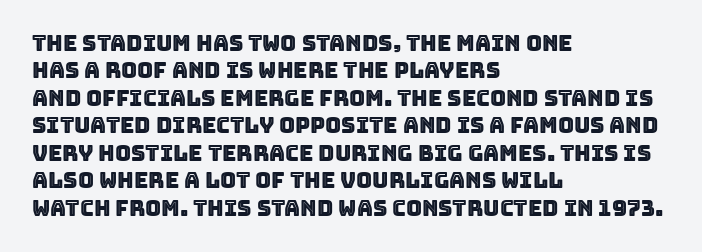
The image shows 22 px text type, upright; set left-aligned, normal line spacing (1.25x), normal letter spacing, not underlined.
